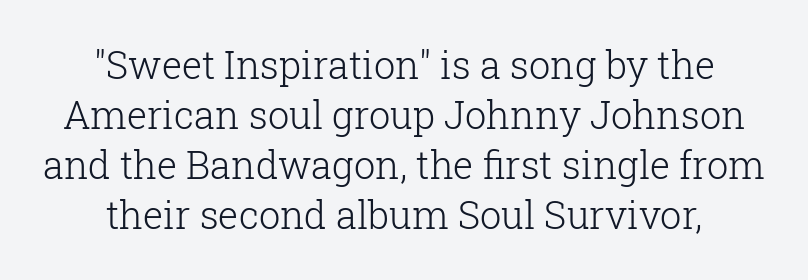
Q: Is the text bold? A: No.
Q: Is the text italic (slanted)? A: No, it is upright.
Q: Is the typeface a serif or a sans-serif typeface? A: Serif.
Q: Is the text underlined? A: No.
Q: Is the spacing between letters normal or unusually wide? A: Normal.
Q: Is the spacing between lines tight, normal or loose? A: Normal.
Q: Width (condensed, normal, or wide)? A: Normal.
Q: Stroke contrast? A: Low.
Q: x-height? A: Medium.
Q: Monospaced? A: No.
